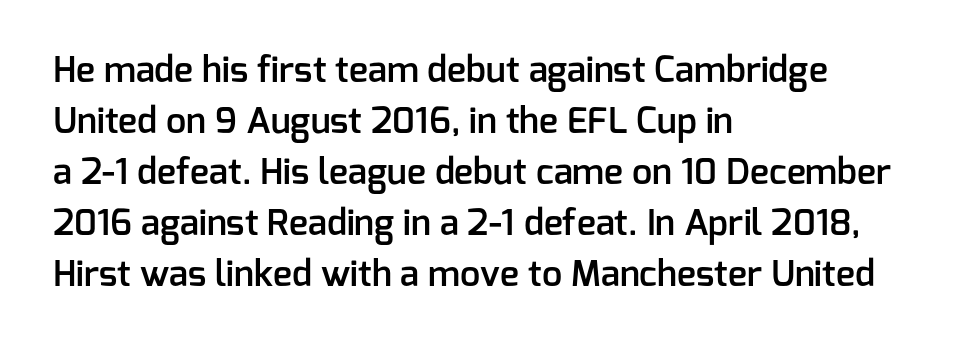
Q: Is the text bold? A: Semi-bold.
Q: Is the text italic (slanted)? A: No, it is upright.
Q: Is the typeface a serif or a sans-serif typeface? A: Sans-serif.
Q: Is the text underlined? A: No.
Q: How is the paragraph aligned? A: Left-aligned.
Q: Is the spacing between letters normal or unusually wide? A: Normal.
Q: Is the spacing between lines tight, normal or loose? A: Normal.
Q: Width (condensed, normal, or wide)? A: Normal.
Q: Stroke contrast? A: Low.
Q: x-height? A: Medium.
Q: Monospaced? A: No.
